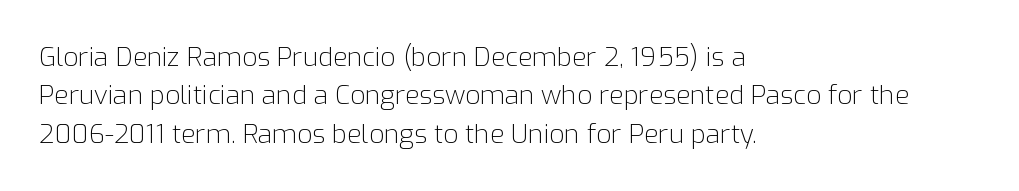
The image shows 26 px text type, upright; set left-aligned, normal line spacing (1.48x), normal letter spacing, not underlined.
